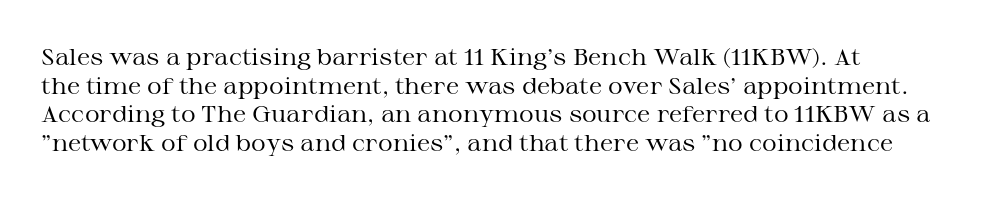
Beneath every word, the page is bare. On a weight scale, this lands at 450 or below. Look at the tracking — it's just the regular setting, nothing added. The typesetter chose a ragged-right arrangement here. Upright lettering throughout.
